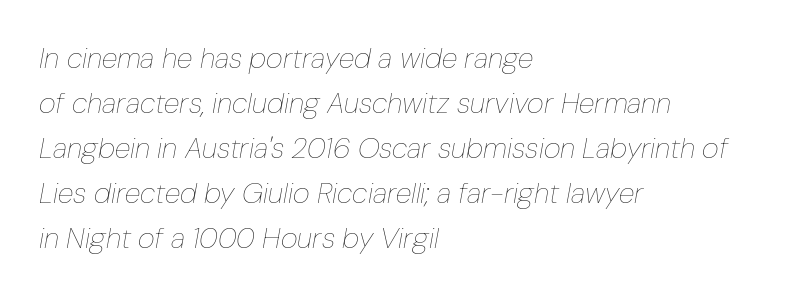
The image shows 29 px thin, condensed type, italic (leaning right); set left-aligned, normal line spacing (1.55x), normal letter spacing, not underlined; low stroke contrast and a medium x-height.
